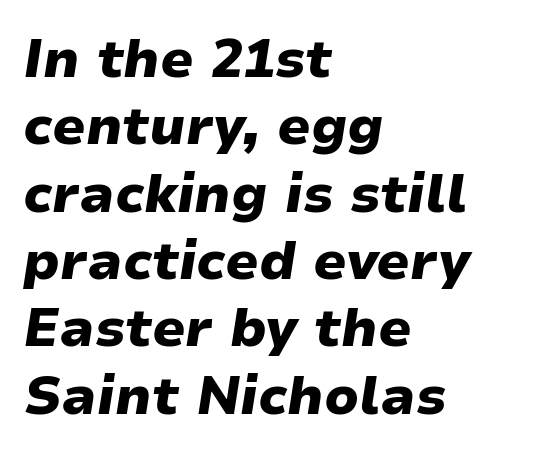
The image shows 53 px heavy, wide type, italic (leaning right); set left-aligned, normal line spacing (1.27x), normal letter spacing, not underlined; low stroke contrast and a medium x-height.
